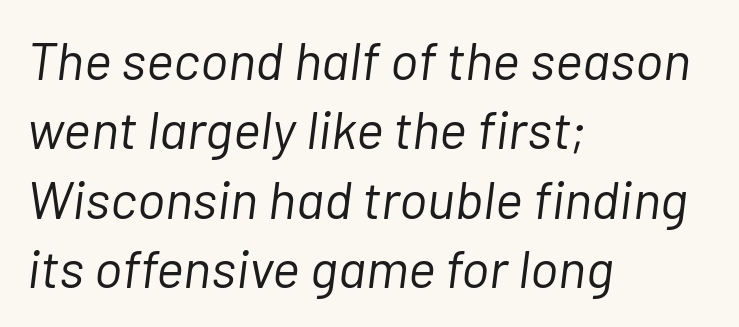
The weight would be labelled regular, book, light, or lighter still. Compared with a centered layout, this one pins lines to the left instead. Here the designer chose a conventional face with non-uniform glyph widths. Decoration check: the copy has no underline. The letters sit at their default tracking, neither squeezed nor spread.
